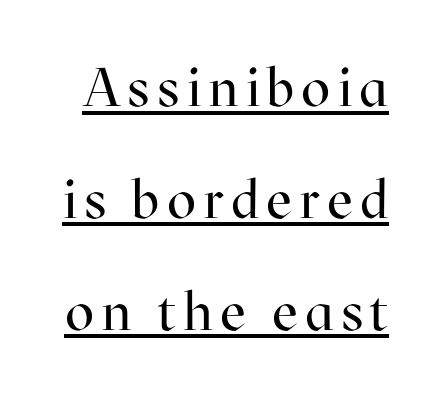
The words here are underlined. The letters advance in unequal steps, a hallmark of proportional type. Summary of weight: not heavy and not bold. The rendering shows small feet on the letterforms — a serif design. The designer dialed line spacing up above the default.
